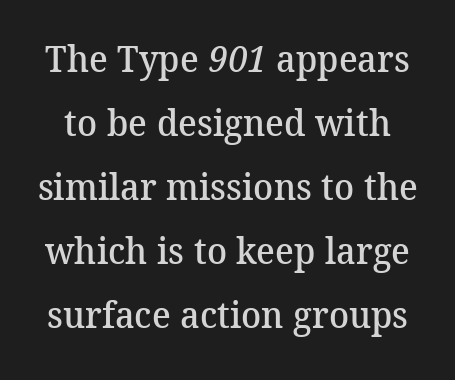
Q: Is the text bold? A: Semi-bold.
Q: Is the typeface a serif or a sans-serif typeface? A: Serif.
Q: Is the text underlined? A: No.
Q: Is the spacing between letters normal or unusually wide? A: Normal.
Q: Width (condensed, normal, or wide)? A: Normal.
Q: Stroke contrast? A: Medium.
Q: x-height? A: Medium.
Q: Monospaced? A: No.
